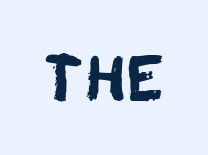
This sample uses plain, unmodified letter spacing. Each letter's strokes conclude bluntly, with no projecting serifs. Looks like regular typesetting: each glyph gets only the width it needs. Clear beneath every line of the passage.
